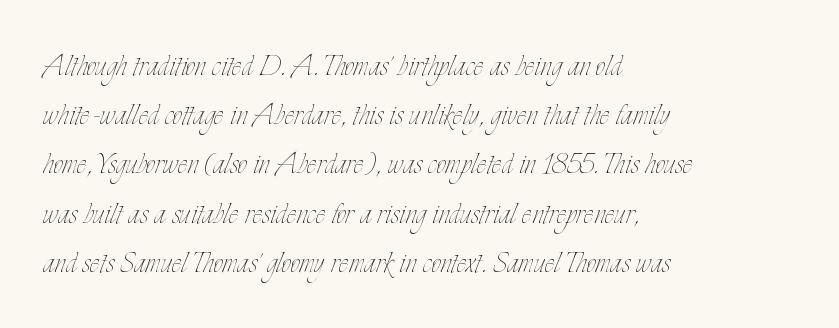
Q: Is the text bold? A: No.
Q: Is the text italic (slanted)? A: Yes.
Q: Is the text underlined? A: No.
Q: How is the paragraph aligned? A: Left-aligned.
Q: Is the spacing between letters normal or unusually wide? A: Normal.
Q: Is the spacing between lines tight, normal or loose? A: Normal.
Q: Width (condensed, normal, or wide)? A: Condensed.
Q: Stroke contrast? A: Low.
Q: x-height? A: Small.
Q: Monospaced? A: No.
